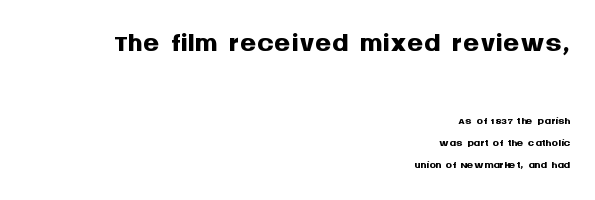
Check the space under the baseline: it is left empty. Set as a true bold cut, around the 700 mark. Glyph-to-glyph distance matches everyday printed text. In CSS terms this would be text-align: right.
